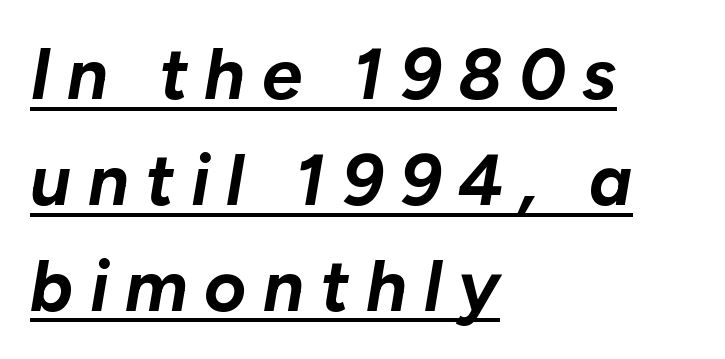
The designer left line spacing at the default. The whole block is typeset with a tilt. Is there an underline? Yes — a line sits under the letters. The letterforms stand isolated, each surrounded by extra space. The sample has been set heavy, in full bold.
